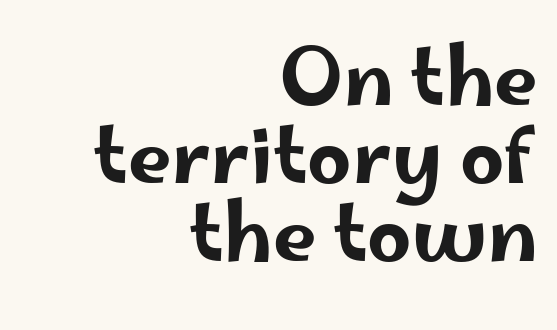
The image shows 78 px wide sans-serif type, upright; set right-aligned, tight line spacing (1.0x), normal letter spacing, not underlined; low stroke contrast and a small x-height.
